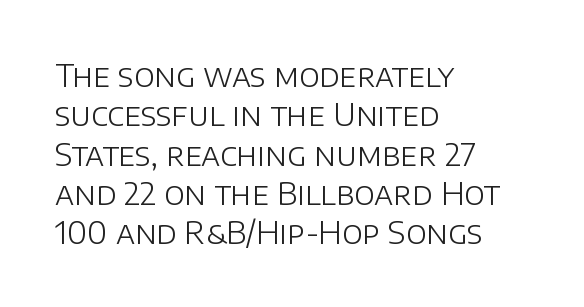
{"serif": "no", "italic": "no", "bold": "no", "weight": "light", "width": "normal", "stroke_contrast": "low", "x_height": "large", "monospaced": "no", "underline": "no", "align": "left", "line_spacing": "normal", "line_spacing_ratio": 1.27, "letter_spacing": "normal", "letter_spacing_em": 0.0, "glyph_px": 31}
